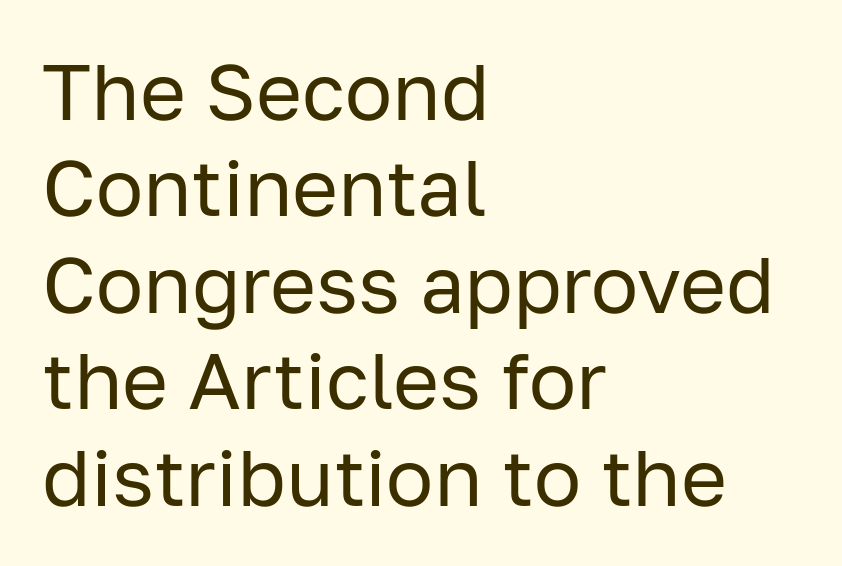
{"serif": "no", "italic": "no", "bold": "no", "weight": "regular", "width": "normal", "stroke_contrast": "low", "x_height": "medium", "monospaced": "no", "underline": "no", "align": "left", "line_spacing_ratio": 1.22, "letter_spacing": "normal", "letter_spacing_em": 0.0, "glyph_px": 79}
